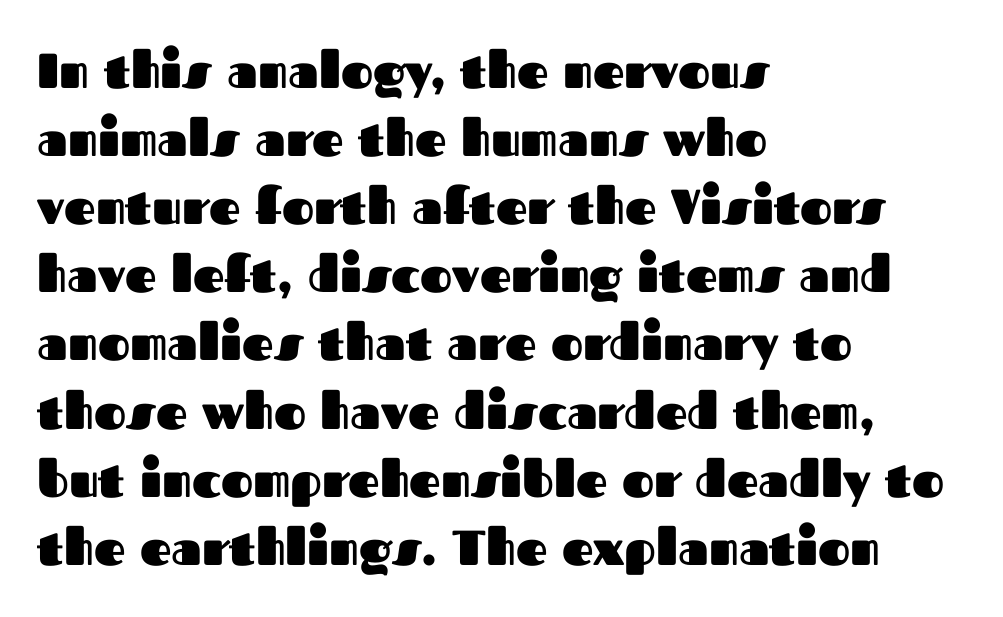
{"serif": "no", "italic": "no", "bold": "yes", "weight": "heavy", "width": "normal", "stroke_contrast": "medium", "x_height": "medium", "monospaced": "no", "underline": "no", "align": "left", "line_spacing": "normal", "line_spacing_ratio": 1.39, "letter_spacing": "normal", "letter_spacing_em": 0.0, "glyph_px": 49}
